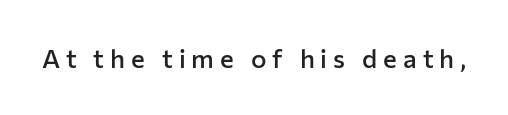
The image shows 26 px text type, upright; set unusually wide letter spacing (+0.23 em), not underlined.
